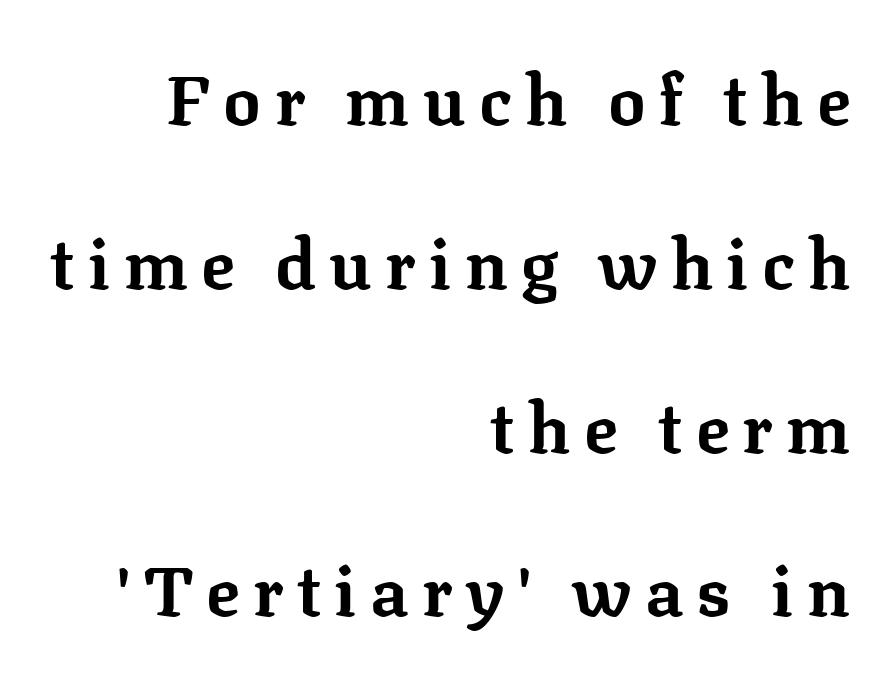
Q: Is the text bold? A: Yes.
Q: Is the text italic (slanted)? A: No, it is upright.
Q: Is the typeface a serif or a sans-serif typeface? A: Serif.
Q: Is the text underlined? A: No.
Q: How is the paragraph aligned? A: Right-aligned.
Q: Is the spacing between lines tight, normal or loose? A: Loose.
Q: Width (condensed, normal, or wide)? A: Normal.
Q: Stroke contrast? A: Low.
Q: x-height? A: Medium.
Q: Monospaced? A: No.
